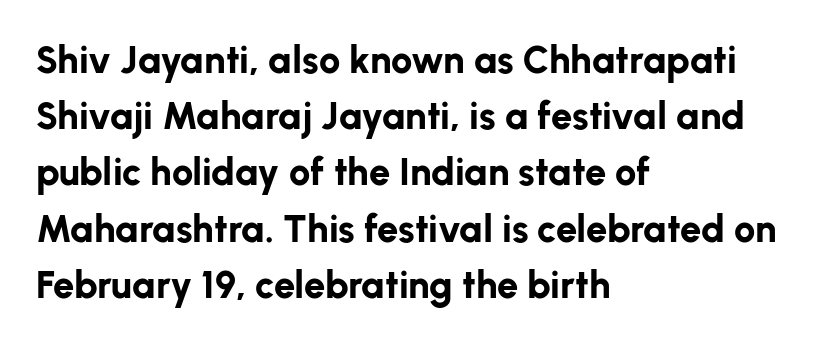
The image shows 38 px bold sans-serif type, upright; set left-aligned, normal line spacing (1.48x), normal letter spacing, not underlined; low stroke contrast and a medium x-height.
